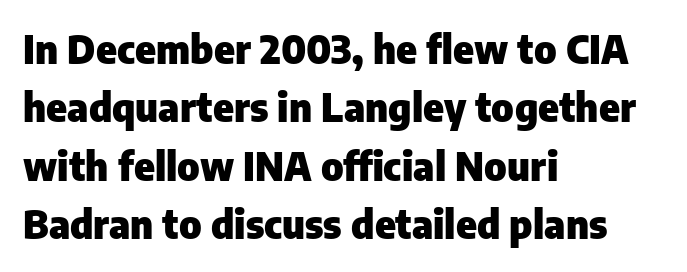
The image shows 39 px heavy sans-serif type, upright; set left-aligned, normal line spacing (1.5x), normal letter spacing, not underlined; low stroke contrast and a medium x-height.
